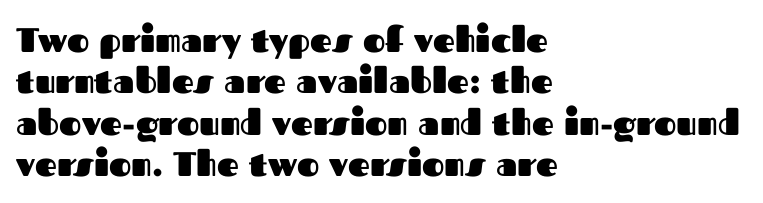
The image shows 34 px heavy sans-serif type, upright; set left-aligned, line spacing 1.22x, normal letter spacing, not underlined; medium stroke contrast and a medium x-height.
